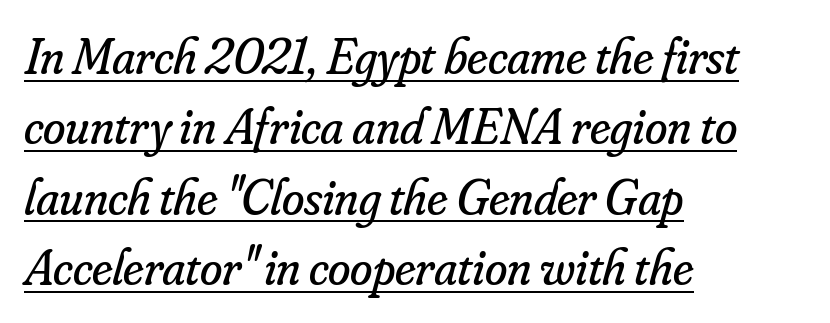
A typesetter would mark this as italic. A baseline rule has been typeset under these characters. The text block is weighted toward the left margin, trailing off unevenly rightward. Students, note that the glyphs here touch the page at normal intervals.
